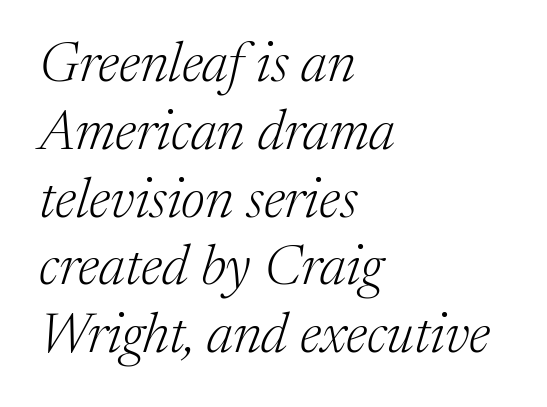
The image shows 56 px light serif type, italic (leaning right); set left-aligned, line spacing 1.21x, normal letter spacing, not underlined; medium stroke contrast and a medium x-height.
